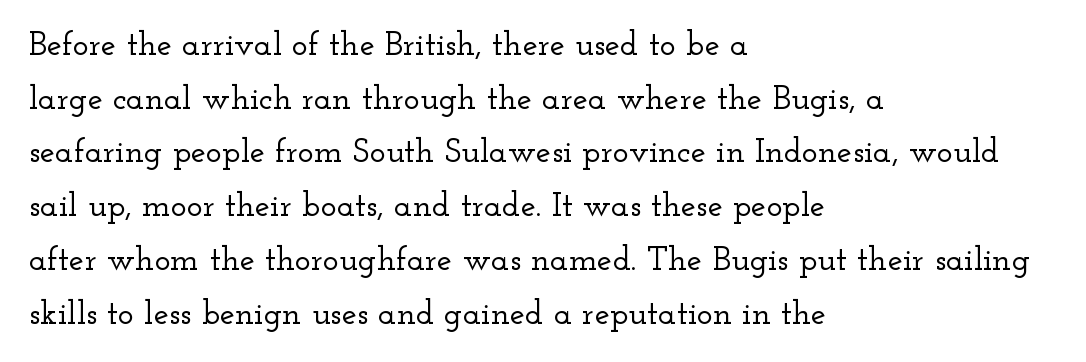
Q: Is the text italic (slanted)? A: No, it is upright.
Q: Is the typeface a serif or a sans-serif typeface? A: Serif.
Q: Is the text underlined? A: No.
Q: How is the paragraph aligned? A: Left-aligned.
Q: Is the spacing between letters normal or unusually wide? A: Normal.
Q: Is the spacing between lines tight, normal or loose? A: Normal.
Q: Width (condensed, normal, or wide)? A: Wide.
Q: Stroke contrast? A: Low.
Q: x-height? A: Small.
Q: Monospaced? A: No.
